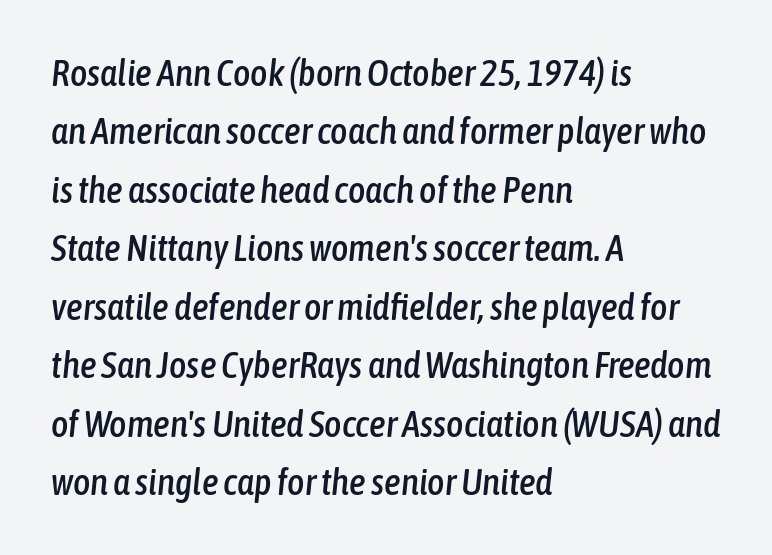
{"italic": "yes", "lean": "right", "slant_degrees": 6, "width": "condensed", "stroke_contrast": "low", "x_height": "medium", "monospaced": "no", "underline": "no", "align": "left", "line_spacing": "normal", "line_spacing_ratio": 1.58, "letter_spacing": "normal", "letter_spacing_em": 0.0, "glyph_px": 37}
